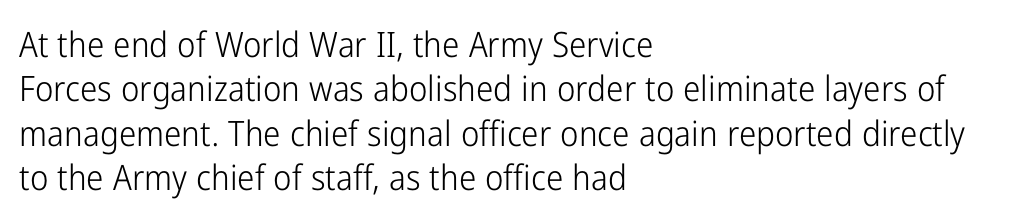
The image shows 35 px light, condensed sans-serif type, upright; set left-aligned, normal line spacing (1.27x), normal letter spacing, not underlined; low stroke contrast and a medium x-height.
